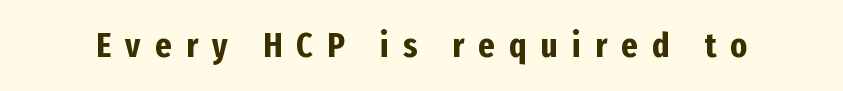
{"serif": "no", "italic": "no", "bold": "yes", "weight": "bold", "width": "condensed", "stroke_contrast": "low", "x_height": "medium", "monospaced": "no", "underline": "no", "letter_spacing": "wide", "letter_spacing_em": 0.41, "glyph_px": 35}
